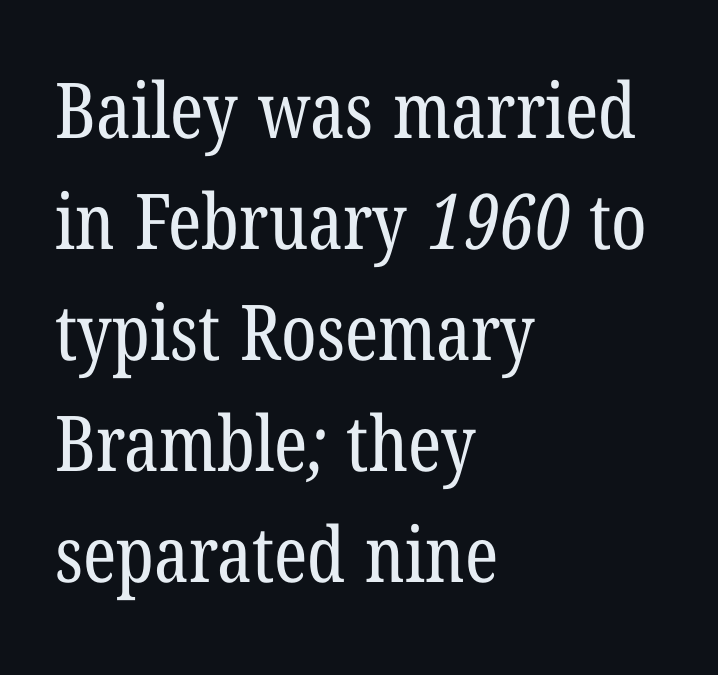
The image shows 77 px regular-weight, condensed serif type; set left-aligned, normal line spacing (1.44x), normal letter spacing, not underlined; low stroke contrast and a medium x-height.
